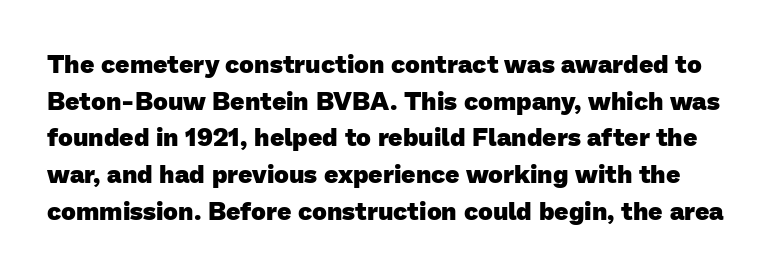
Q: Is the text bold? A: Yes.
Q: Is the text underlined? A: No.
Q: Is the spacing between letters normal or unusually wide? A: Normal.
Q: Is the spacing between lines tight, normal or loose? A: Normal.
